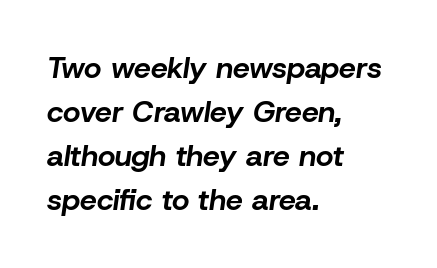
On the weight axis this lands at bold, roughly 700. Leftover space on each line is placed entirely after the last word. The rendering keeps characters at their native spacing. These lines were composed using italics. Any mark beneath the type? The region is blank. Proportional: the letters do not fall into vertical columns.
